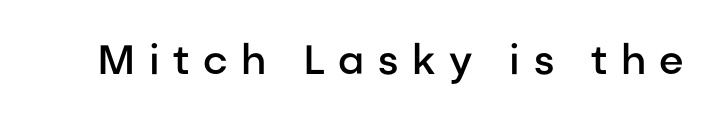
{"serif": "no", "italic": "no", "bold": "semi", "weight": "semibold", "width": "normal", "stroke_contrast": "low", "x_height": "medium", "monospaced": "no", "underline": "no", "letter_spacing": "wide", "letter_spacing_em": 0.33, "glyph_px": 41}
